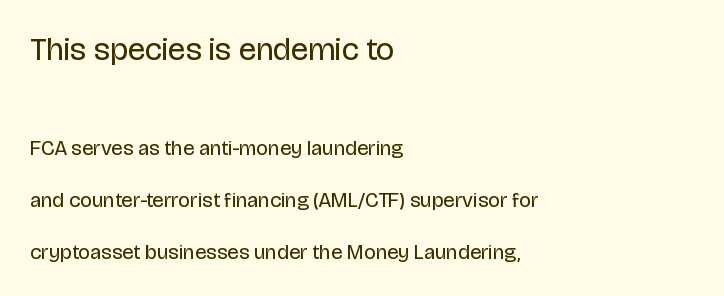
{"serif": "no", "italic": "no", "bold": "no", "weight": "regular", "width": "normal", "stroke_contrast": "low", "x_height": "large", "monospaced": "no", "underline": "no", "align": "left", "line_spacing": "loose", "line_spacing_ratio": 2.48, "letter_spacing": "normal", "letter_spacing_em": 0.0, "larger_block": "first", "size_ratio": 1.52, "glyph_px": 32}
